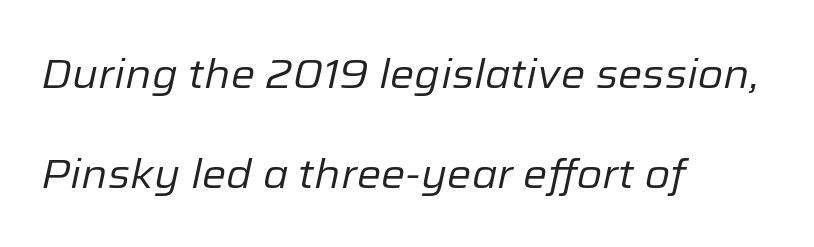
Q: Is the text bold? A: No.
Q: Is the text italic (slanted)? A: Yes, it leans right by about 12 degrees.
Q: Is the text underlined? A: No.
Q: How is the paragraph aligned? A: Left-aligned.
Q: Is the spacing between letters normal or unusually wide? A: Normal.
Q: Is the spacing between lines tight, normal or loose? A: Loose.
Q: Width (condensed, normal, or wide)? A: Normal.
Q: Stroke contrast? A: Low.
Q: x-height? A: Medium.
Q: Monospaced? A: No.
